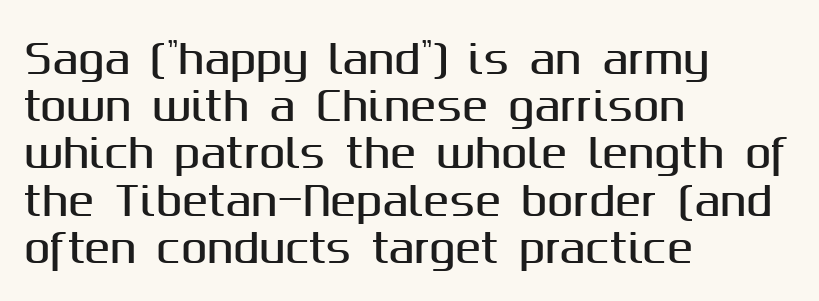
Q: Is the text italic (slanted)? A: No, it is upright.
Q: Is the typeface a serif or a sans-serif typeface? A: Sans-serif.
Q: Is the text underlined? A: No.
Q: How is the paragraph aligned? A: Left-aligned.
Q: Is the spacing between letters normal or unusually wide? A: Normal.
Q: Width (condensed, normal, or wide)? A: Normal.
Q: Stroke contrast? A: Medium.
Q: x-height? A: Medium.
Q: Monospaced? A: No.
